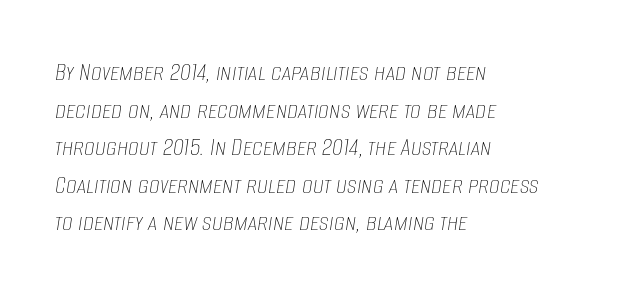
The image shows 27 px text type, italic (leaning right); set left-aligned, normal line spacing (1.39x), normal letter spacing, not underlined.
